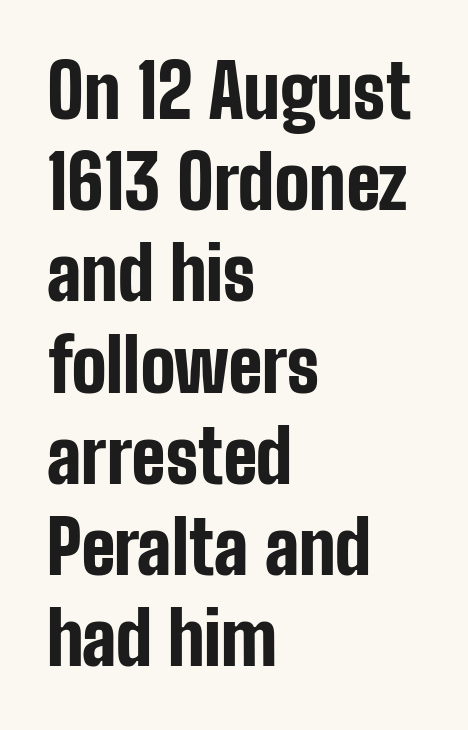
Q: Is the text bold? A: Yes.
Q: Is the text italic (slanted)? A: No, it is upright.
Q: Is the typeface a serif or a sans-serif typeface? A: Sans-serif.
Q: Is the text underlined? A: No.
Q: How is the paragraph aligned? A: Left-aligned.
Q: Is the spacing between letters normal or unusually wide? A: Normal.
Q: Is the spacing between lines tight, normal or loose? A: Normal.
Q: Width (condensed, normal, or wide)? A: Condensed.
Q: Stroke contrast? A: Low.
Q: x-height? A: Medium.
Q: Monospaced? A: No.
